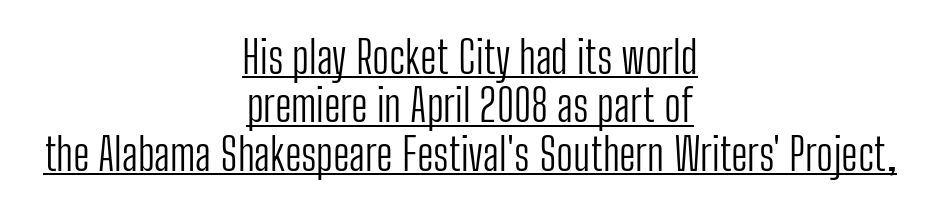
The image shows 44 px light, condensed sans-serif type, upright; set centered, tight line spacing (1.1x), normal letter spacing, underlined; low stroke contrast and a medium x-height.
